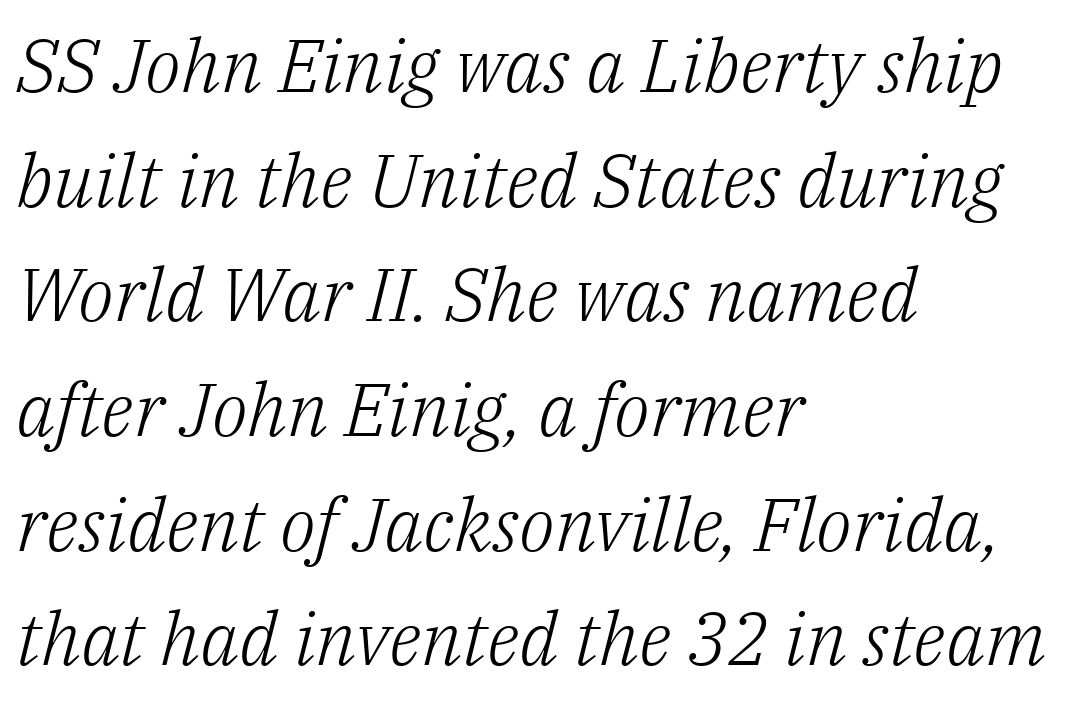
{"serif": "yes", "italic": "yes", "lean": "right", "slant_degrees": 14, "bold": "no", "weight": "light", "width": "normal", "stroke_contrast": "low", "x_height": "medium", "monospaced": "no", "underline": "no", "align": "left", "line_spacing": "normal", "line_spacing_ratio": 1.55, "letter_spacing": "normal", "letter_spacing_em": 0.0, "glyph_px": 74}
